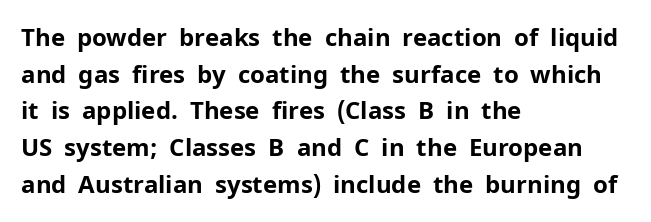
A typesetter would call this zero additional tracking. The letters stand upright; this is a roman face. Regular leading. The passage is arranged the way most books set body copy — flush left. Rule under the text: the space is simply empty. Strokes here are thick enough to call this a true bold.
